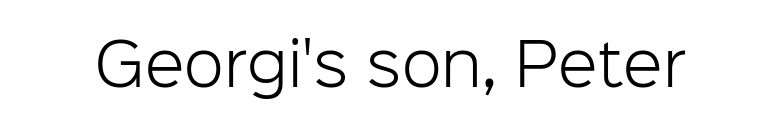
Q: Is the text bold? A: No.
Q: Is the text italic (slanted)? A: No, it is upright.
Q: Is the typeface a serif or a sans-serif typeface? A: Sans-serif.
Q: Is the text underlined? A: No.
Q: Is the spacing between letters normal or unusually wide? A: Normal.
Q: Width (condensed, normal, or wide)? A: Normal.
Q: Stroke contrast? A: Low.
Q: x-height? A: Medium.
Q: Monospaced? A: No.
